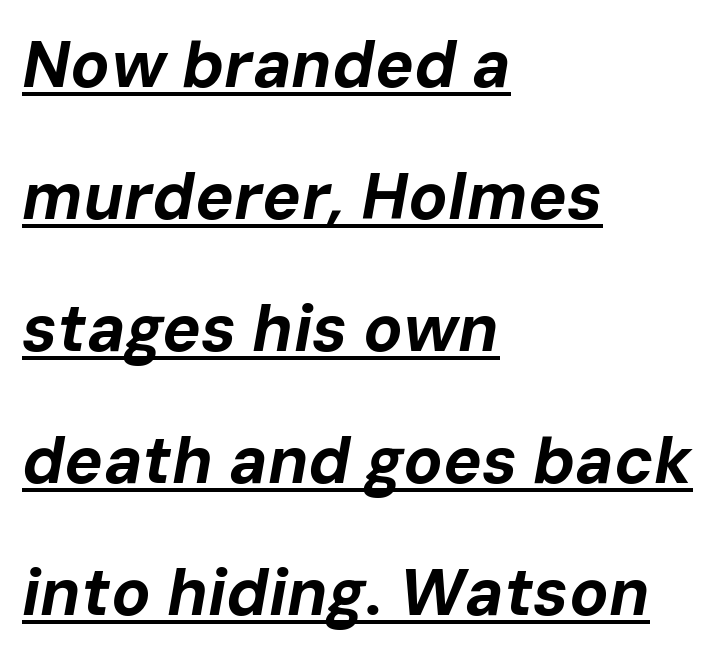
The image shows 65 px bold type, italic (leaning right); set left-aligned, loose line spacing (2.03x), normal letter spacing, underlined; low stroke contrast and a medium x-height.
